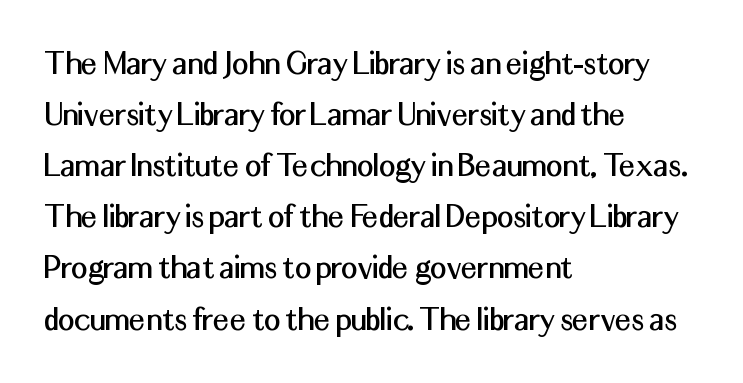
{"serif": "no", "italic": "no", "width": "normal", "stroke_contrast": "medium", "x_height": "medium", "monospaced": "no", "underline": "no", "align": "left", "line_spacing": "normal", "line_spacing_ratio": 1.42, "letter_spacing": "normal", "letter_spacing_em": 0.0, "glyph_px": 36}
